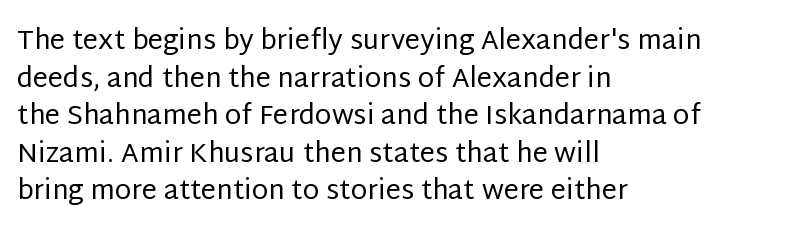
Q: Is the text bold? A: No.
Q: Is the text italic (slanted)? A: No, it is upright.
Q: Is the text underlined? A: No.
Q: How is the paragraph aligned? A: Left-aligned.
Q: Is the spacing between letters normal or unusually wide? A: Normal.
Q: Is the spacing between lines tight, normal or loose? A: Normal.
